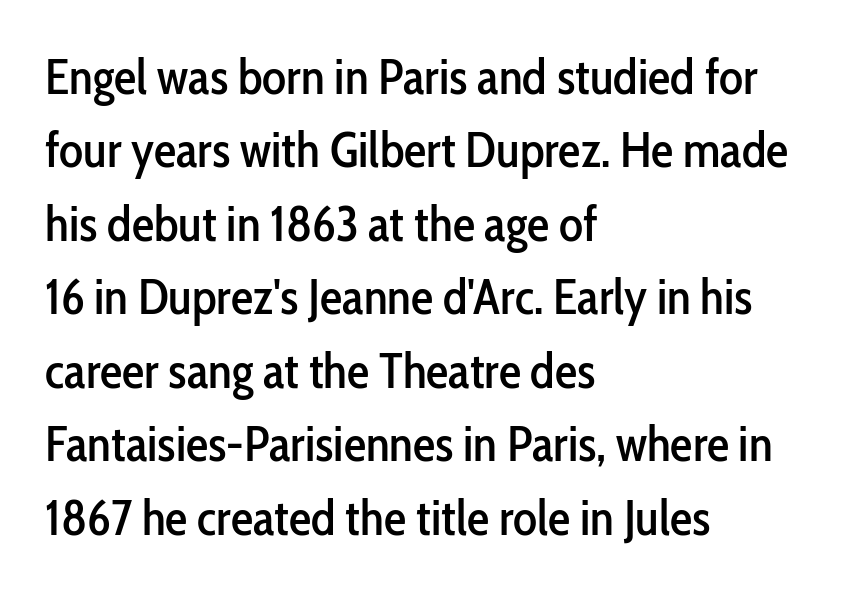
The image shows 50 px condensed sans-serif type, upright; set left-aligned, normal line spacing (1.47x), normal letter spacing, not underlined; low stroke contrast and a medium x-height.
